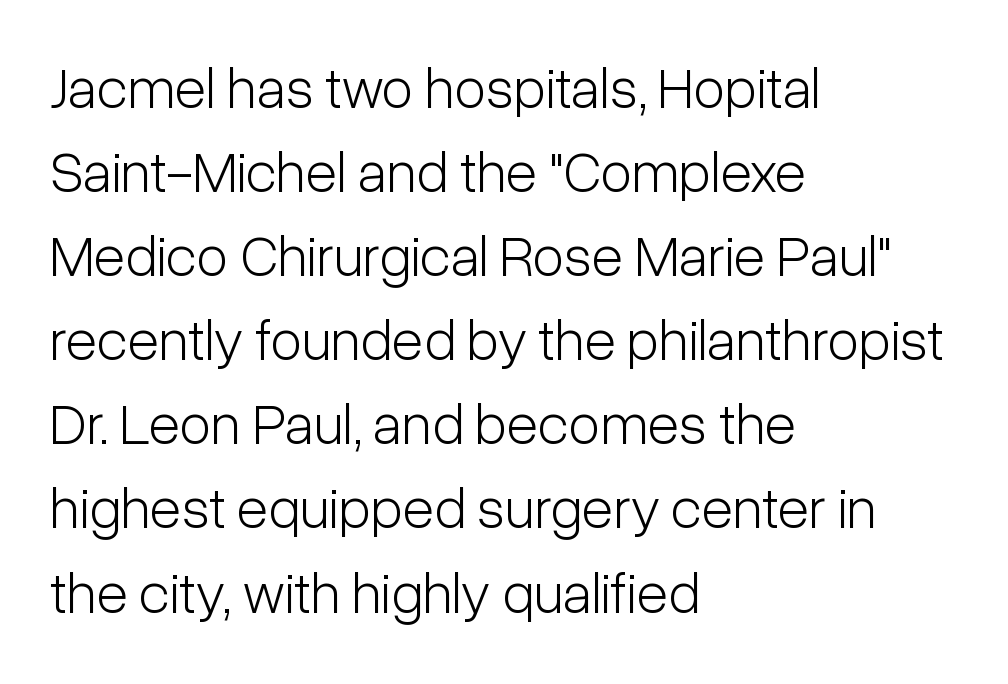
The image shows 58 px light, condensed sans-serif type, upright; set left-aligned, normal line spacing (1.45x), normal letter spacing, not underlined; low stroke contrast and a medium x-height.
